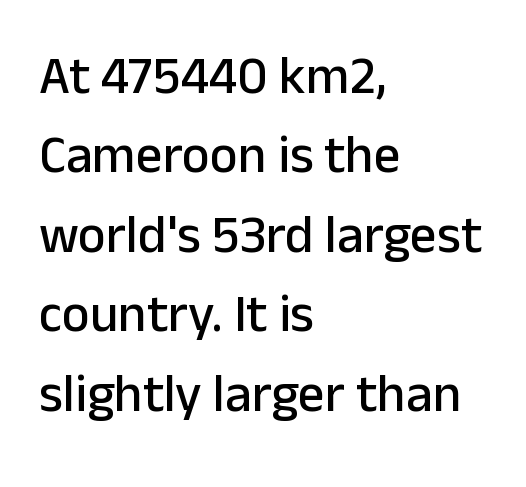
The letters stand straight up with perfectly vertical stems. Beneath every word, the page is bare. The ragged edge is on the right, which tells us the setting is flush left. The rendering uses a moderate line-height, typical for paragraphs. I'd call this a sans setting — the letters go barefoot. You could call the tracking neutral — neither tight nor loose.
